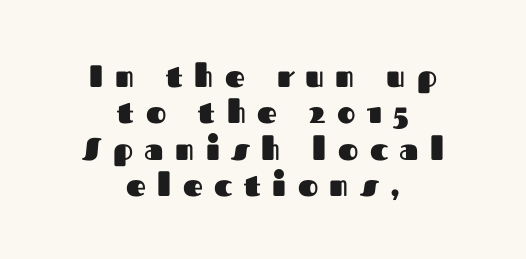
Q: Is the text bold? A: Yes.
Q: Is the text italic (slanted)? A: No, it is upright.
Q: Is the typeface a serif or a sans-serif typeface? A: Sans-serif.
Q: Is the text underlined? A: No.
Q: How is the paragraph aligned? A: Centered.
Q: Is the spacing between letters normal or unusually wide? A: Unusually wide.
Q: Width (condensed, normal, or wide)? A: Normal.
Q: Stroke contrast? A: Medium.
Q: x-height? A: Medium.
Q: Monospaced? A: No.
